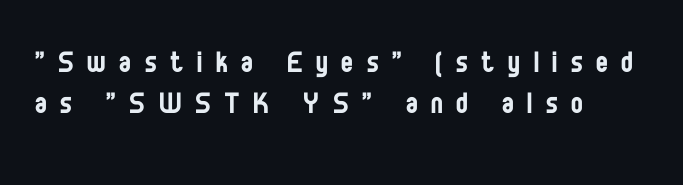
Has an underline been added? It has not. The font sits on the lighter half of the weight spectrum, regular included. Loose tracking; the words dissolve into strings of separated letters. The letters stand upright; this is a roman face. Do the characters align in a grid? No, the font is proportional.
